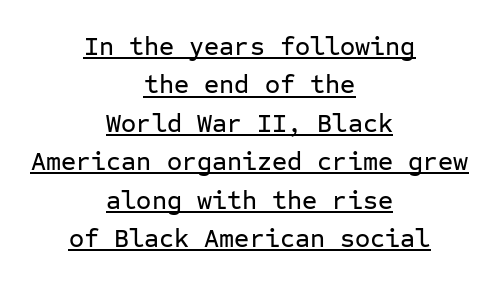
{"italic": "no", "underline": "yes", "align": "center", "line_spacing": "normal", "line_spacing_ratio": 1.48, "letter_spacing": "normal", "letter_spacing_em": 0.0, "glyph_px": 26}
